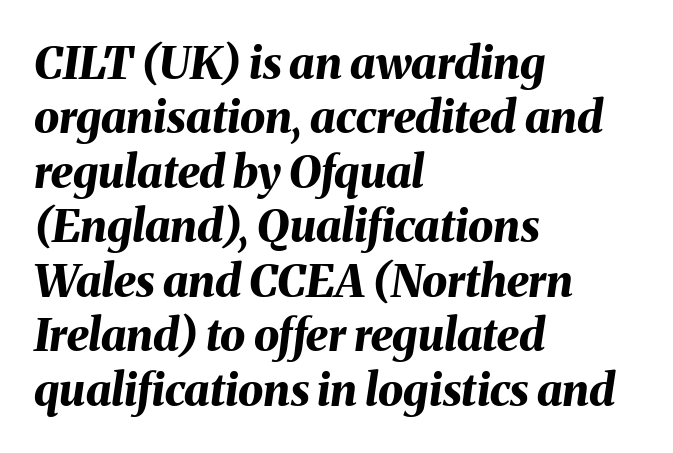
Spacing verdict: proportional, widths tailored to each character. Tracking value appears to be zero — textbook default spacing. The strip under each line holds only bare page. Pretty heavy lettering here — definitely bold. You can tell it's italic because the verticals aren't actually vertical.
